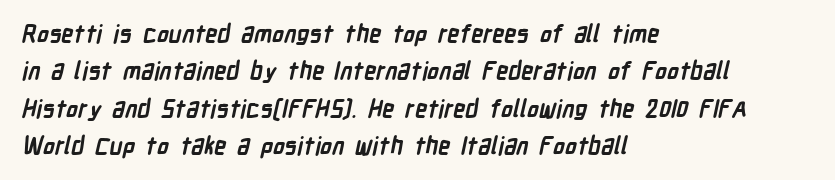
Q: Is the text bold? A: Yes.
Q: Is the text underlined? A: No.
Q: How is the paragraph aligned? A: Left-aligned.
Q: Is the spacing between letters normal or unusually wide? A: Normal.
Q: Is the spacing between lines tight, normal or loose? A: Normal.
